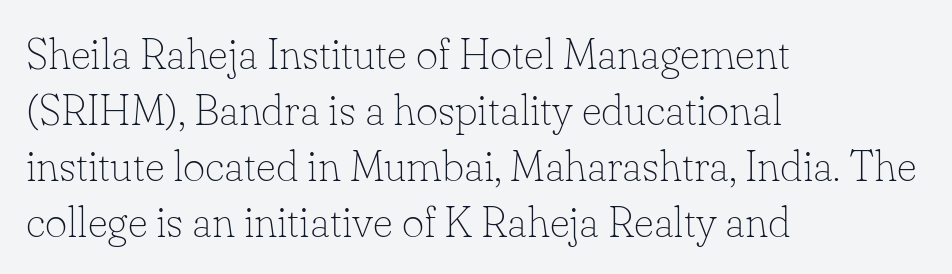
Q: Is the text bold? A: No.
Q: Is the text italic (slanted)? A: No, it is upright.
Q: Is the typeface a serif or a sans-serif typeface? A: Serif.
Q: Is the text underlined? A: No.
Q: How is the paragraph aligned? A: Left-aligned.
Q: Is the spacing between letters normal or unusually wide? A: Normal.
Q: Is the spacing between lines tight, normal or loose? A: Normal.
Q: Width (condensed, normal, or wide)? A: Normal.
Q: Stroke contrast? A: Low.
Q: x-height? A: Small.
Q: Monospaced? A: No.
